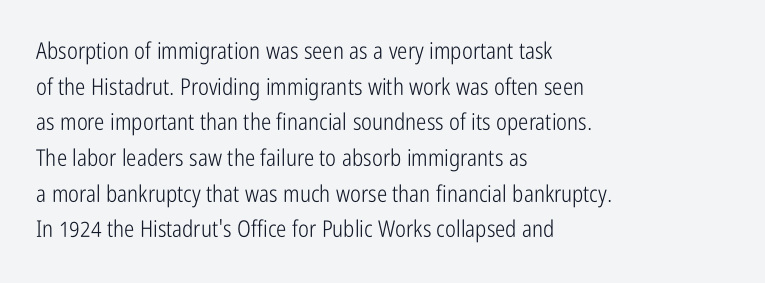
The image shows 23 px text type, upright; set left-aligned, normal line spacing (1.55x), normal letter spacing, not underlined.
